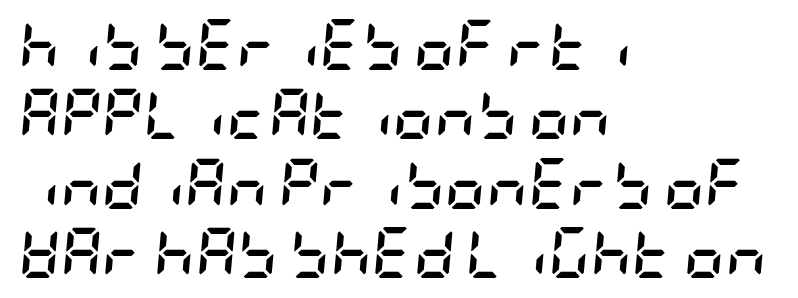
{"italic": "yes", "lean": "right", "slant_degrees": 5, "bold": "yes", "weight": "semibold", "width": "condensed", "stroke_contrast": "low", "x_height": "large", "underline": "no", "align": "left", "line_spacing": "normal", "line_spacing_ratio": 1.36, "letter_spacing": "normal", "letter_spacing_em": 0.0, "glyph_px": 51}
